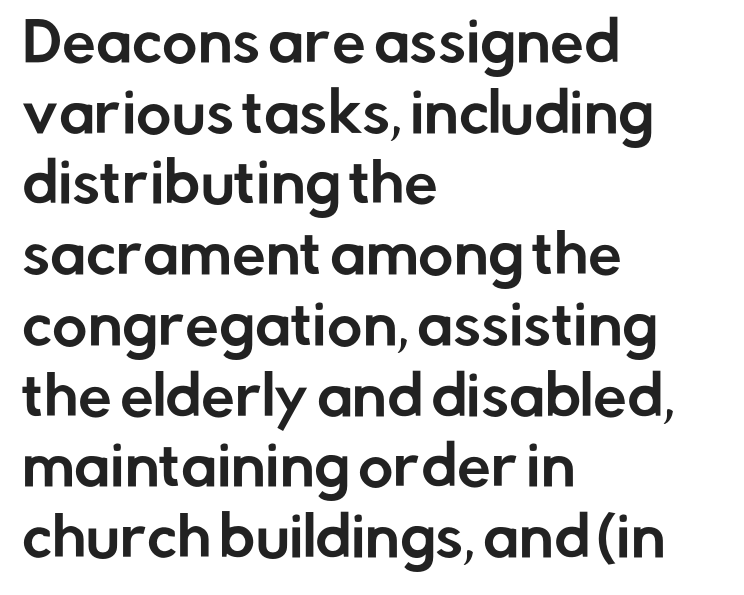
Q: Is the text italic (slanted)? A: No, it is upright.
Q: Is the typeface a serif or a sans-serif typeface? A: Sans-serif.
Q: Is the text underlined? A: No.
Q: How is the paragraph aligned? A: Left-aligned.
Q: Is the spacing between letters normal or unusually wide? A: Normal.
Q: Is the spacing between lines tight, normal or loose? A: Normal.
Q: Width (condensed, normal, or wide)? A: Normal.
Q: Stroke contrast? A: Low.
Q: x-height? A: Medium.
Q: Monospaced? A: No.
